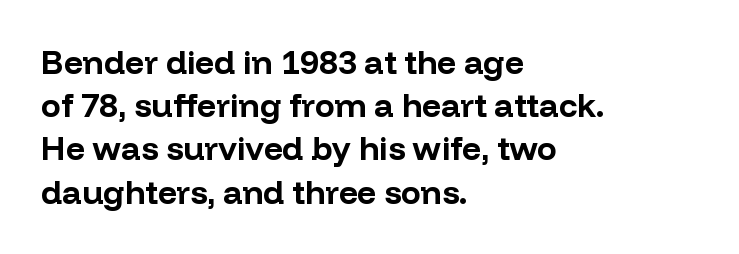
The image shows 33 px bold sans-serif type, upright; set left-aligned, normal line spacing (1.31x), normal letter spacing, not underlined; low stroke contrast and a medium x-height.
